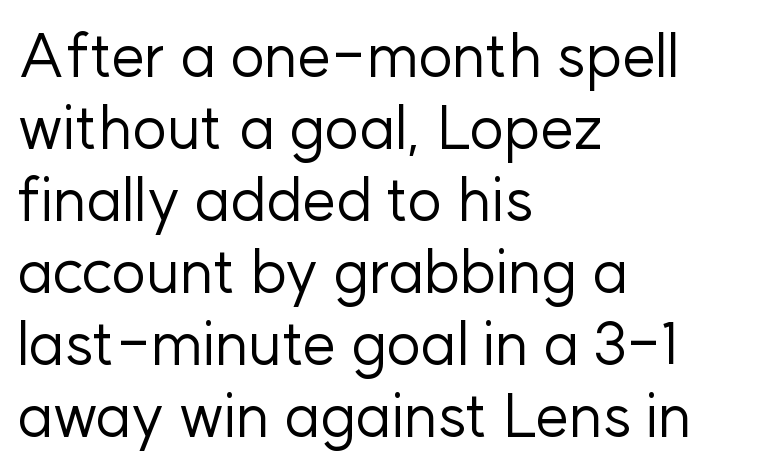
Stroke mass is kept to a normal reading level or below. No feet cap the strokes, marking this as sans-serif type. Default kerning and tracking; the words read as compact shapes. Varying glyph widths throughout — classic text-font behaviour.
